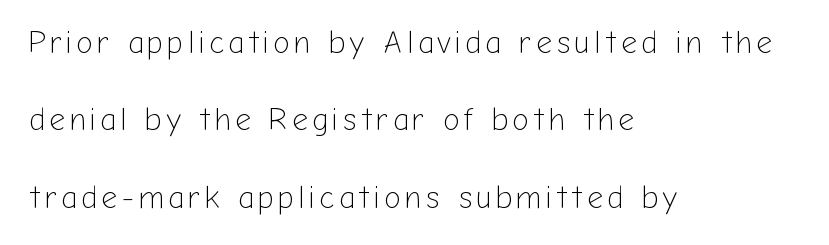
The image shows 31 px light sans-serif type, upright; set left-aligned, loose line spacing (2.5x), not underlined; low stroke contrast and a medium x-height.
